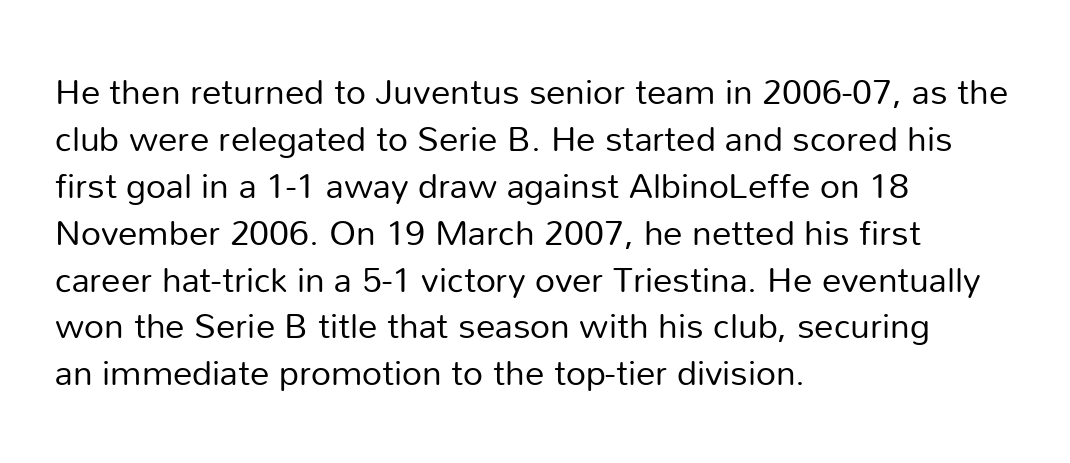
The image shows 35 px regular-weight sans-serif type, upright; set left-aligned, normal line spacing (1.34x), normal letter spacing, not underlined; low stroke contrast and a medium x-height.
